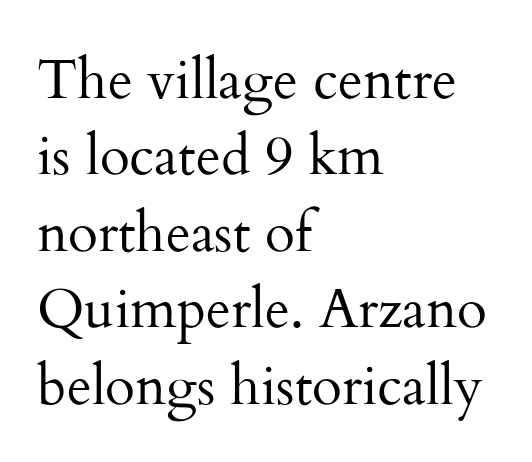
{"serif": "yes", "italic": "no", "bold": "no", "weight": "regular", "width": "normal", "stroke_contrast": "medium", "x_height": "small", "monospaced": "no", "underline": "no", "align": "left", "line_spacing": "normal", "line_spacing_ratio": 1.39, "letter_spacing": "normal", "letter_spacing_em": 0.0, "glyph_px": 55}
